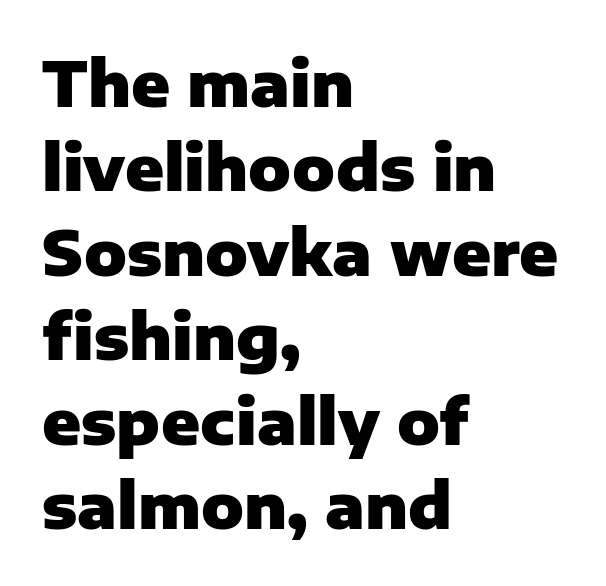
{"serif": "no", "italic": "no", "bold": "yes", "weight": "heavy", "width": "normal", "stroke_contrast": "low", "x_height": "medium", "monospaced": "no", "underline": "no", "align": "left", "line_spacing": "normal", "line_spacing_ratio": 1.34, "letter_spacing": "normal", "letter_spacing_em": 0.0, "glyph_px": 63}
